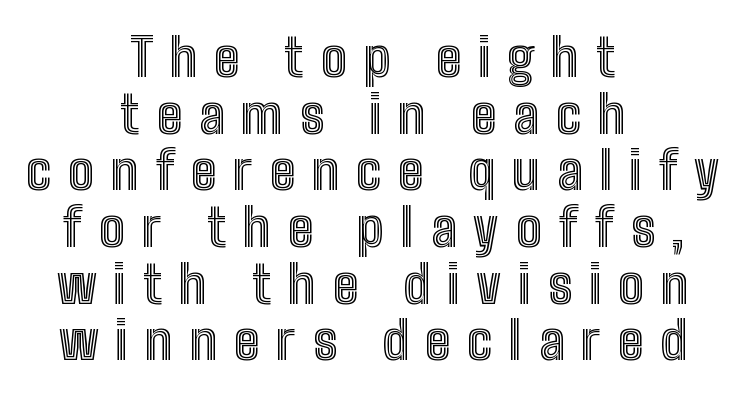
Every stem runs plumb, perpendicular to the baseline. The text block is weighted toward neither margin, spreading evenly from the middle. This sample has the flowing, uneven cadence of proportional lettering. The line-height multiplier appears low, near solid setting. Honestly, there is no underline to notice here at all.
